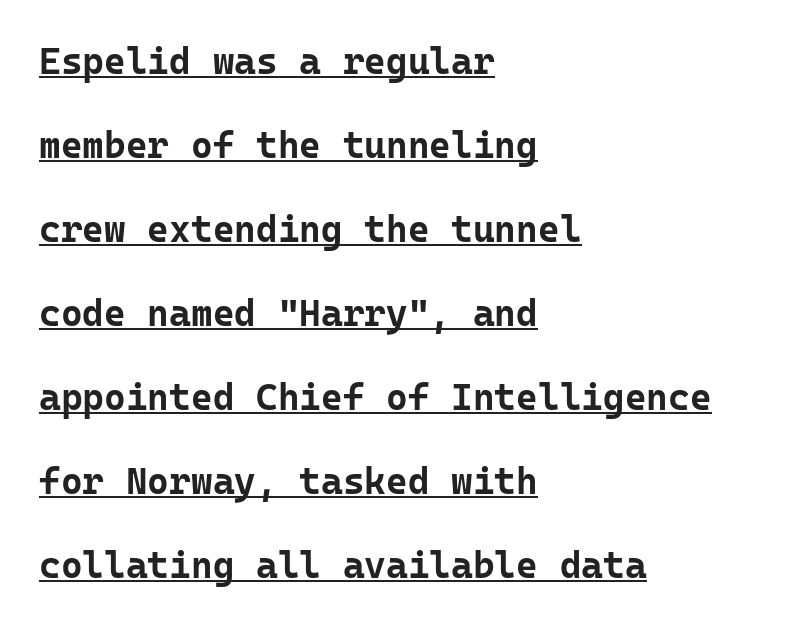
Q: Is the text bold? A: Yes.
Q: Is the text italic (slanted)? A: No, it is upright.
Q: Is the typeface a serif or a sans-serif typeface? A: Sans-serif.
Q: Is the text underlined? A: Yes.
Q: How is the paragraph aligned? A: Left-aligned.
Q: Is the spacing between letters normal or unusually wide? A: Normal.
Q: Is the spacing between lines tight, normal or loose? A: Loose.
Q: Width (condensed, normal, or wide)? A: Normal.
Q: Stroke contrast? A: Low.
Q: x-height? A: Medium.
Q: Monospaced? A: Yes.
